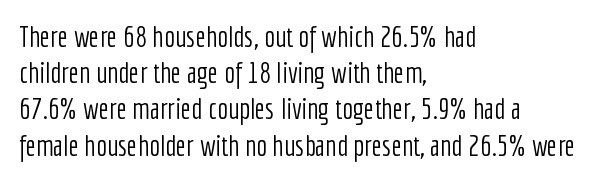
Spacing between characters is what you'd get straight out of the box. Varying glyph widths throughout — classic text-font behaviour. The space directly below the letters is spotless. Honestly, the row spacing looks completely unremarkable. Tall strokes in this sample are plumb rather than angled. Check where the strokes stop: nothing finishes them off — pure sans.
